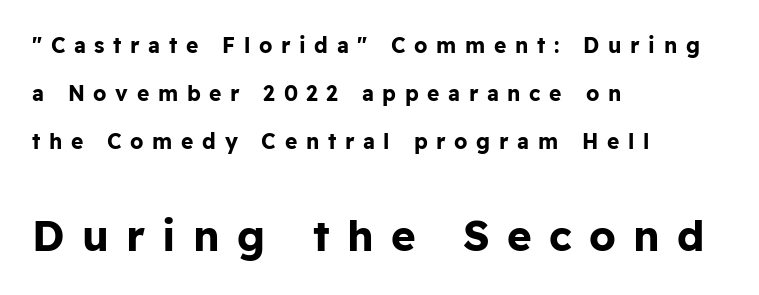
The image shows 42 px bold sans-serif type, upright; set left-aligned, loose line spacing (2.28x), unusually wide letter spacing (+0.41 em), not underlined; the second (bottom) block is 2.0x larger; low stroke contrast and a medium x-height.
